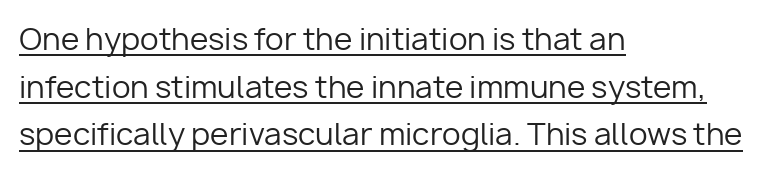
Q: Is the text bold? A: No.
Q: Is the text italic (slanted)? A: No, it is upright.
Q: Is the typeface a serif or a sans-serif typeface? A: Sans-serif.
Q: Is the text underlined? A: Yes.
Q: How is the paragraph aligned? A: Left-aligned.
Q: Is the spacing between letters normal or unusually wide? A: Normal.
Q: Is the spacing between lines tight, normal or loose? A: Normal.
Q: Width (condensed, normal, or wide)? A: Normal.
Q: Stroke contrast? A: Low.
Q: x-height? A: Medium.
Q: Monospaced? A: No.
